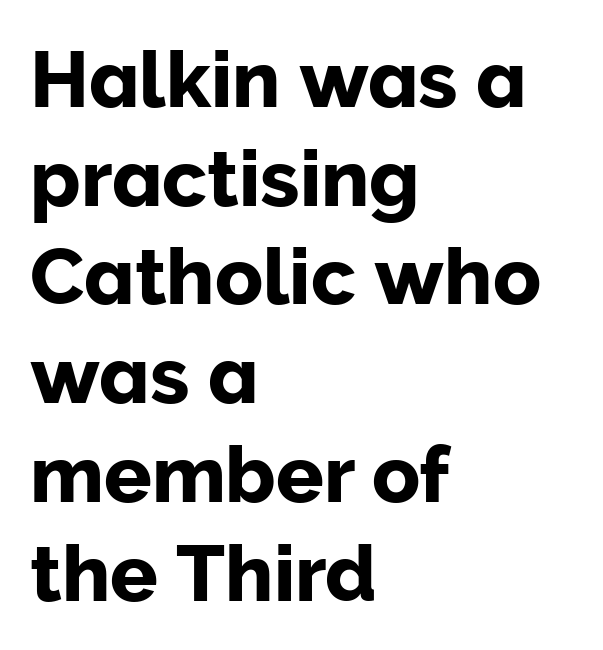
Q: Is the text italic (slanted)? A: No, it is upright.
Q: Is the typeface a serif or a sans-serif typeface? A: Sans-serif.
Q: Is the text underlined? A: No.
Q: How is the paragraph aligned? A: Left-aligned.
Q: Is the spacing between letters normal or unusually wide? A: Normal.
Q: Is the spacing between lines tight, normal or loose? A: Normal.
Q: Width (condensed, normal, or wide)? A: Normal.
Q: Stroke contrast? A: Low.
Q: x-height? A: Medium.
Q: Monospaced? A: No.
